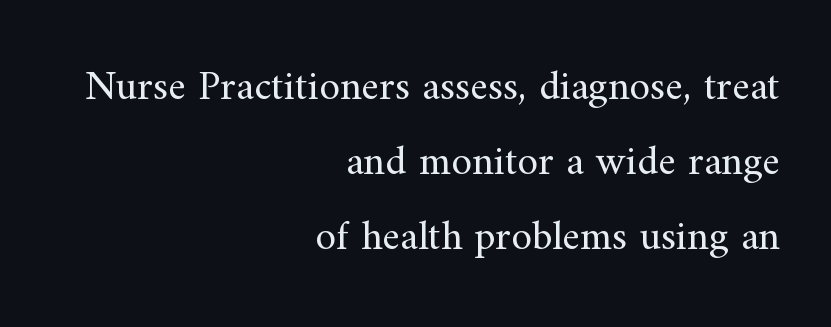
Where is the straight margin? On the right. Nope, not italic — everything's standing straight. The passage shown is typed in a proportional face where columns would drift. Typographically, this falls in the serif category.
